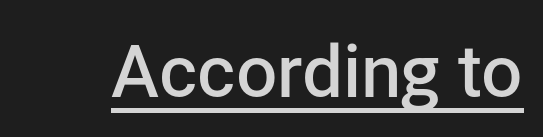
The line texture is even and compact thanks to regular tracking. Glance below the letters and you will spot a drawn line. The font's upright variant was chosen for this text. A fair bit of extra ink — the face is semibold, not bold.
